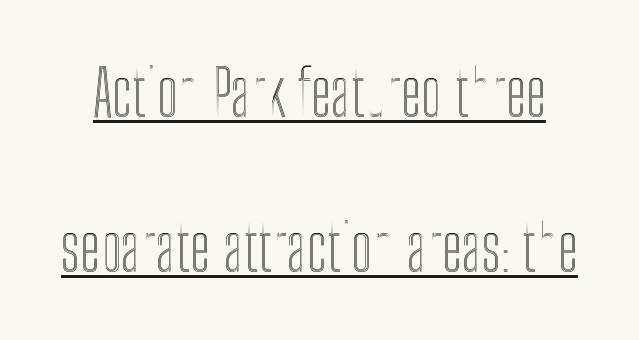
Q: Is the text italic (slanted)? A: No, it is upright.
Q: Is the text underlined? A: Yes.
Q: Is the spacing between letters normal or unusually wide? A: Normal.
Q: Is the spacing between lines tight, normal or loose? A: Loose.
Q: Width (condensed, normal, or wide)? A: Condensed.
Q: x-height? A: Medium.
Q: Monospaced? A: No.
